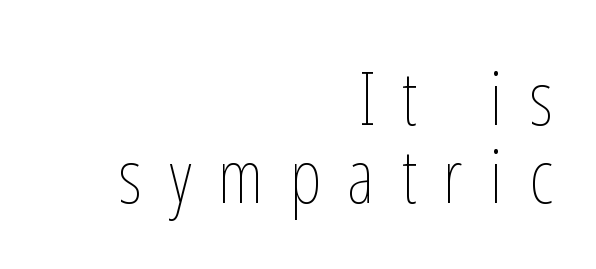
Q: Is the text bold? A: No.
Q: Is the text italic (slanted)? A: No, it is upright.
Q: Is the text underlined? A: No.
Q: How is the paragraph aligned? A: Right-aligned.
Q: Is the spacing between letters normal or unusually wide? A: Unusually wide.
Q: Is the spacing between lines tight, normal or loose? A: Tight.
Q: Width (condensed, normal, or wide)? A: Condensed.
Q: Stroke contrast? A: Low.
Q: x-height? A: Medium.
Q: Monospaced? A: No.
